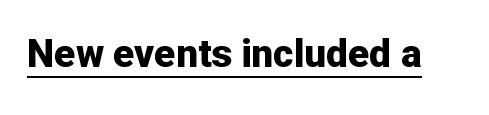
The image shows 39 px bold sans-serif type, upright; set normal letter spacing, underlined; low stroke contrast and a medium x-height.
